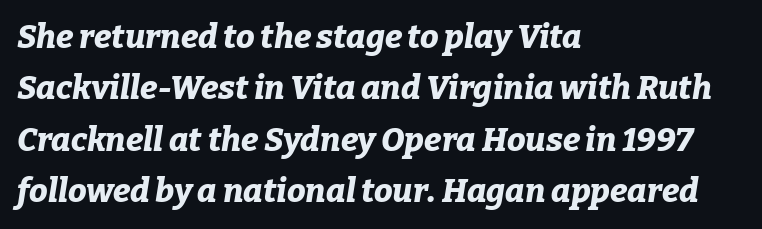
{"italic": "yes", "lean": "right", "slant_degrees": 9, "bold": "yes", "weight": "bold", "width": "normal", "stroke_contrast": "low", "x_height": "medium", "monospaced": "no", "underline": "no", "align": "left", "line_spacing": "normal", "line_spacing_ratio": 1.56, "letter_spacing": "normal", "letter_spacing_em": 0.0, "glyph_px": 33}
